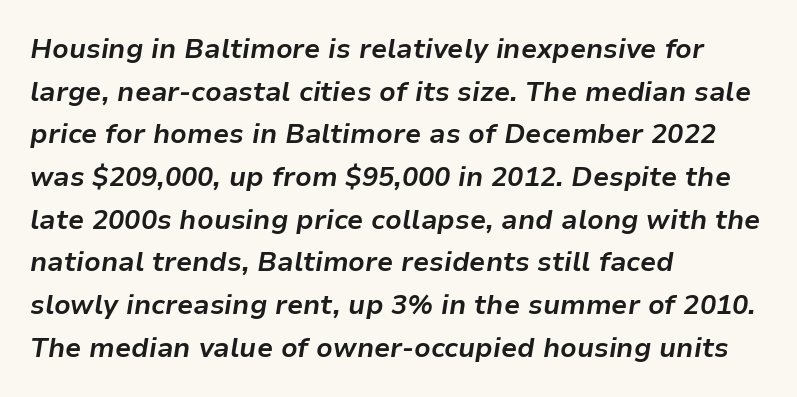
In terms of posture, this sample is oblique. Typesetter's note: full bold, strokes at maximum text heaviness. The leading is moderate, giving the passage an even texture. Each word holds together tightly as a unit, with standard inter-letter gaps. Type without underlining.
